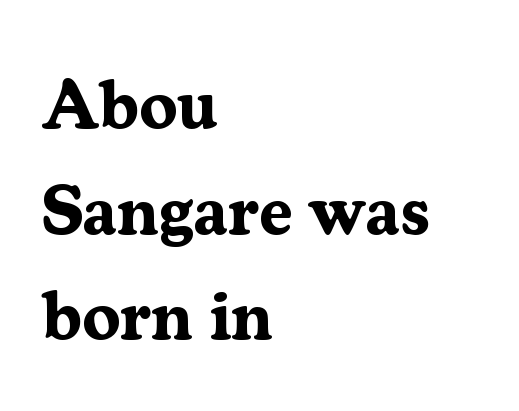
{"serif": "yes", "italic": "no", "bold": "yes", "weight": "bold", "width": "normal", "stroke_contrast": "medium", "x_height": "medium", "monospaced": "no", "underline": "no", "align": "left", "line_spacing": "normal", "line_spacing_ratio": 1.53, "letter_spacing": "normal", "letter_spacing_em": 0.0, "glyph_px": 69}
